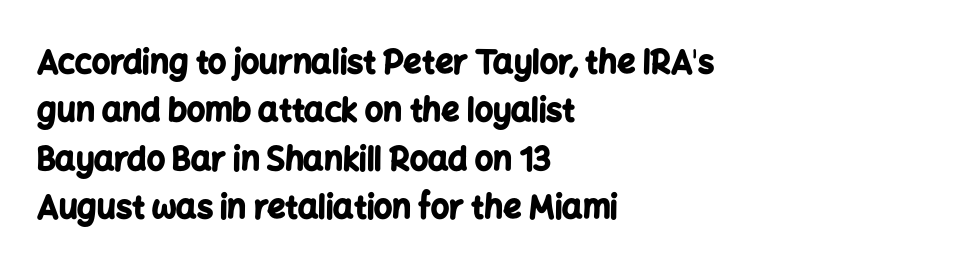
The image shows 32 px bold sans-serif type, upright; set left-aligned, normal line spacing (1.51x), normal letter spacing, not underlined; low stroke contrast and a medium x-height.
